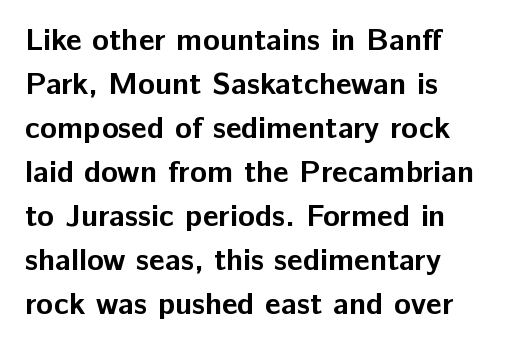
Q: Is the text bold? A: Yes.
Q: Is the text italic (slanted)? A: No, it is upright.
Q: Is the typeface a serif or a sans-serif typeface? A: Sans-serif.
Q: Is the text underlined? A: No.
Q: Is the spacing between letters normal or unusually wide? A: Normal.
Q: Is the spacing between lines tight, normal or loose? A: Normal.
Q: Width (condensed, normal, or wide)? A: Normal.
Q: Stroke contrast? A: Low.
Q: x-height? A: Medium.
Q: Monospaced? A: No.
